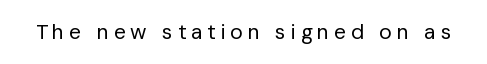
Tracking here is generous; glyphs stand well apart from one another. The baseline area is clear. This reads as an unemphasized weight, regular at the heaviest. This sample uses an upright cut, with every glyph sitting square on the baseline.
